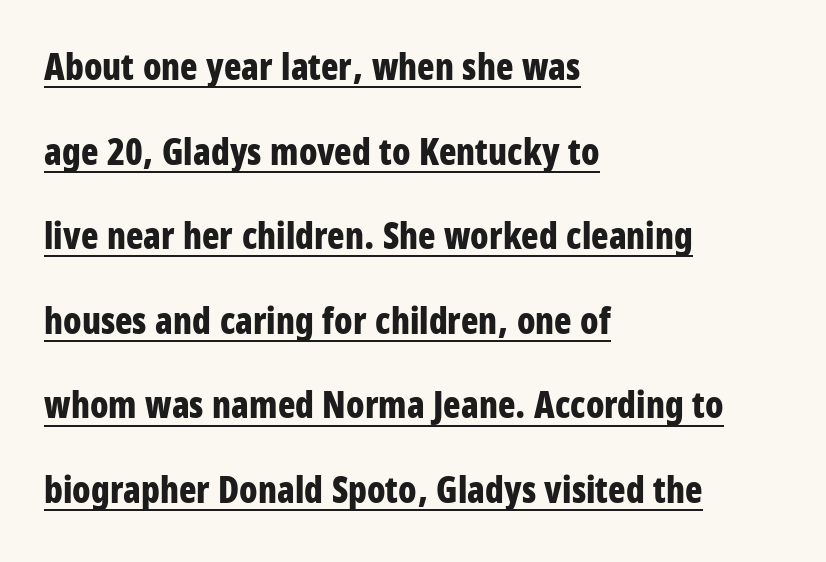
{"serif": "no", "italic": "no", "bold": "yes", "weight": "bold", "width": "condensed", "stroke_contrast": "low", "x_height": "large", "monospaced": "no", "underline": "yes", "align": "left", "line_spacing": "loose", "line_spacing_ratio": 2.35, "letter_spacing": "normal", "letter_spacing_em": 0.0, "glyph_px": 36}
